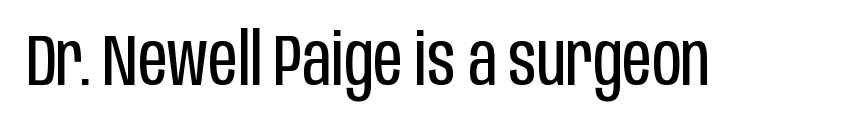
{"serif": "no", "italic": "no", "bold": "no", "weight": "regular", "width": "condensed", "stroke_contrast": "low", "x_height": "large", "monospaced": "no", "underline": "no", "letter_spacing": "normal", "letter_spacing_em": 0.0, "glyph_px": 72}
